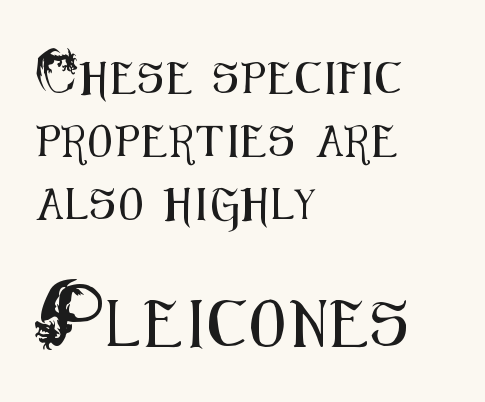
Q: Is the text italic (slanted)? A: No, it is upright.
Q: Is the typeface a serif or a sans-serif typeface? A: Sans-serif.
Q: Is the text underlined? A: No.
Q: How is the paragraph aligned? A: Left-aligned.
Q: Is the spacing between lines tight, normal or loose? A: Loose.
Q: Which block of text is set in a larger size, the first (top) or the second (bottom)? A: The second (bottom) one.
Q: Width (condensed, normal, or wide)? A: Condensed.
Q: Stroke contrast? A: Medium.
Q: x-height? A: Small.
Q: Monospaced? A: No.
